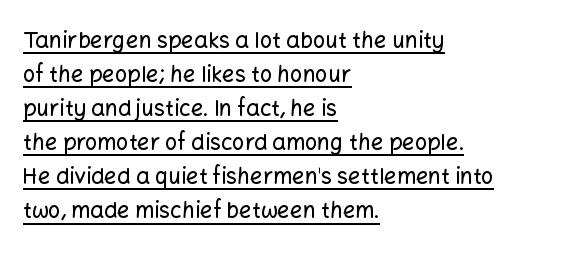
The image shows 22 px text type, upright; set left-aligned, normal line spacing (1.55x), normal letter spacing, underlined.
